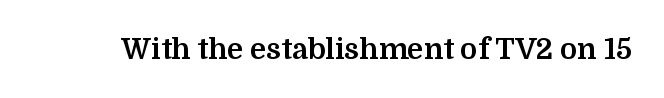
{"serif": "yes", "italic": "no", "bold": "yes", "weight": "bold", "width": "normal", "stroke_contrast": "medium", "x_height": "medium", "monospaced": "no", "underline": "no", "letter_spacing": "normal", "letter_spacing_em": 0.0, "glyph_px": 29}
